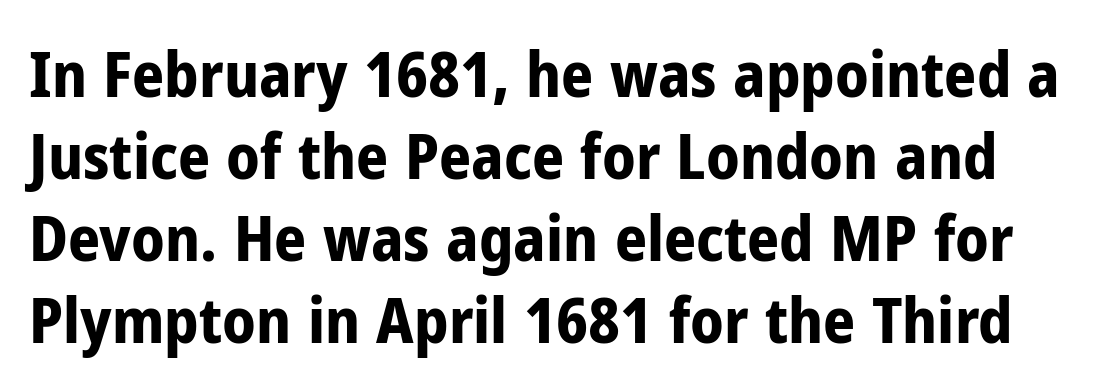
{"serif": "no", "italic": "no", "bold": "yes", "weight": "bold", "width": "condensed", "stroke_contrast": "low", "x_height": "medium", "monospaced": "no", "underline": "no", "line_spacing": "normal", "line_spacing_ratio": 1.3, "letter_spacing": "normal", "letter_spacing_em": 0.0, "glyph_px": 63}
